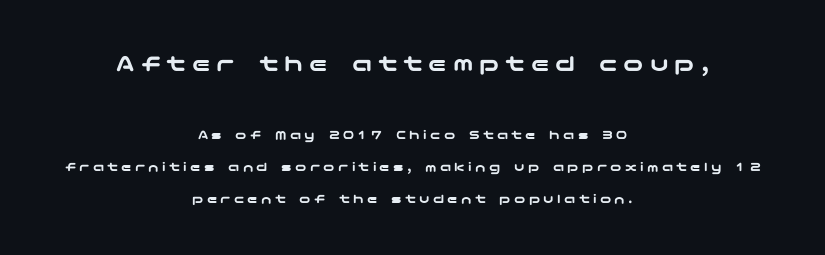
The image shows 25 px text type, upright; set centered, loose line spacing (2.29x), unusually wide letter spacing (+0.24 em), not underlined; the first (top) block is 1.79x larger.
